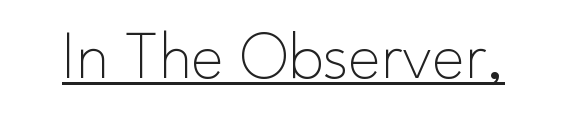
The image shows 69 px thin sans-serif type, upright; set normal letter spacing, underlined; low stroke contrast and a small x-height.
